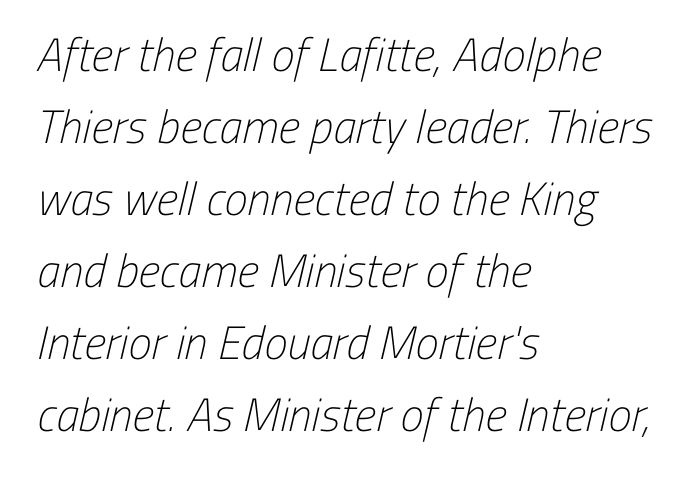
The image shows 47 px light, condensed sans-serif type; set left-aligned, normal line spacing (1.53x), normal letter spacing, not underlined; low stroke contrast and a medium x-height.
